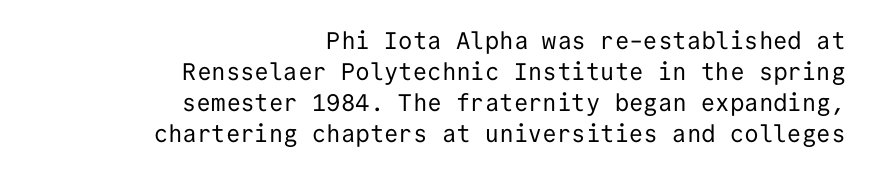
Q: Is the text bold? A: No.
Q: Is the text italic (slanted)? A: No, it is upright.
Q: Is the text underlined? A: No.
Q: How is the paragraph aligned? A: Right-aligned.
Q: Is the spacing between letters normal or unusually wide? A: Normal.
Q: Is the spacing between lines tight, normal or loose? A: Normal.
